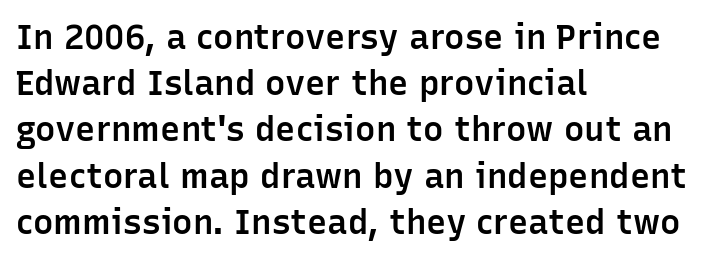
Q: Is the text bold? A: Semi-bold.
Q: Is the text italic (slanted)? A: No, it is upright.
Q: Is the typeface a serif or a sans-serif typeface? A: Sans-serif.
Q: Is the text underlined? A: No.
Q: How is the paragraph aligned? A: Left-aligned.
Q: Is the spacing between letters normal or unusually wide? A: Normal.
Q: Is the spacing between lines tight, normal or loose? A: Normal.
Q: Width (condensed, normal, or wide)? A: Normal.
Q: Stroke contrast? A: Low.
Q: x-height? A: Medium.
Q: Monospaced? A: No.
